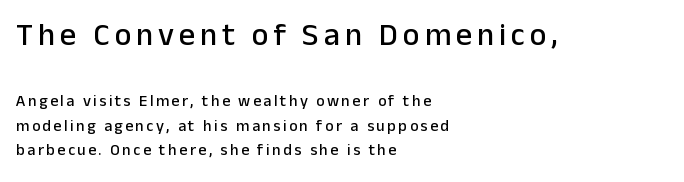
The image shows 32 px sans-serif type, upright; set left-aligned, normal line spacing (1.54x), not underlined; the first (top) block is 2.0x larger; low stroke contrast and a medium x-height.
